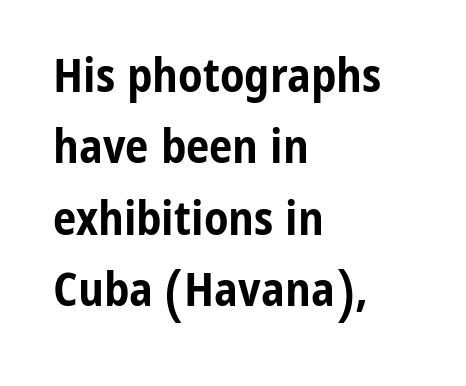
The image shows 47 px bold, condensed sans-serif type, upright; set left-aligned, normal line spacing (1.52x), normal letter spacing, not underlined; low stroke contrast and a medium x-height.
